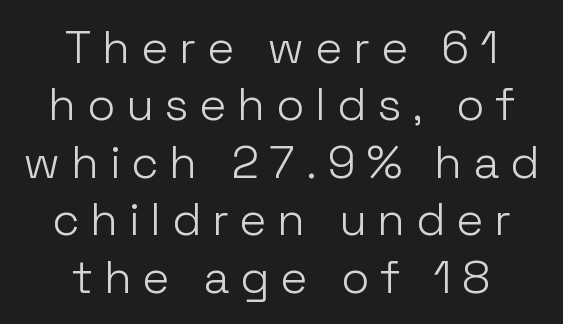
Q: Is the text bold? A: No.
Q: Is the text italic (slanted)? A: No, it is upright.
Q: Is the typeface a serif or a sans-serif typeface? A: Sans-serif.
Q: Is the text underlined? A: No.
Q: How is the paragraph aligned? A: Centered.
Q: Is the spacing between letters normal or unusually wide? A: Unusually wide.
Q: Is the spacing between lines tight, normal or loose? A: Normal.
Q: Width (condensed, normal, or wide)? A: Normal.
Q: Stroke contrast? A: Low.
Q: x-height? A: Medium.
Q: Monospaced? A: No.
